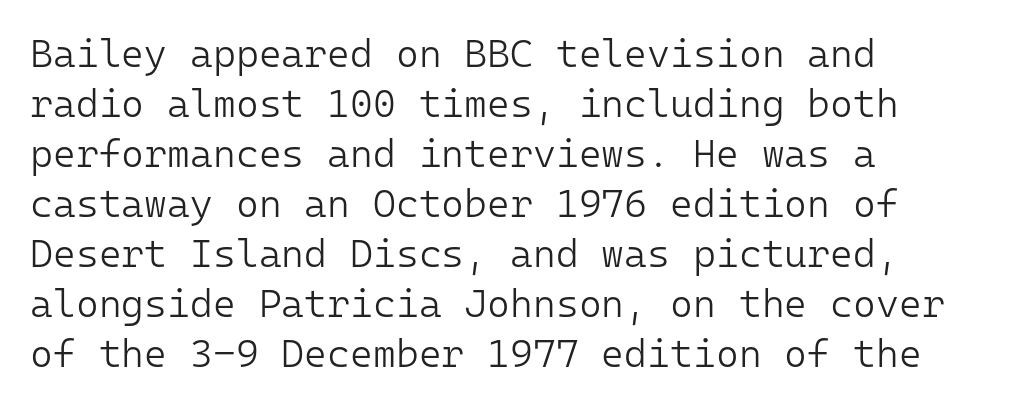
The image shows 39 px light sans-serif type, upright, monospaced; set left-aligned, normal line spacing (1.28x), normal letter spacing, not underlined; low stroke contrast and a medium x-height.
